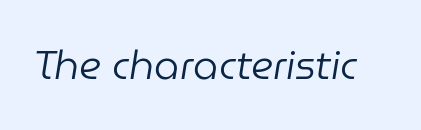
{"italic": "yes", "lean": "right", "slant_degrees": 9, "bold": "no", "weight": "regular", "width": "normal", "stroke_contrast": "low", "x_height": "medium", "monospaced": "no", "underline": "no", "letter_spacing": "normal", "letter_spacing_em": 0.0, "glyph_px": 40}
